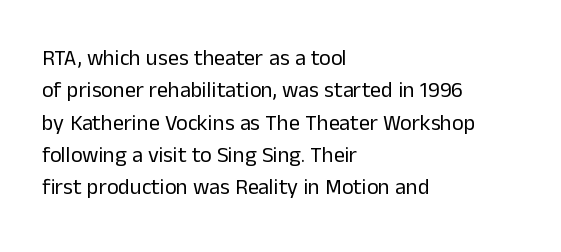
Q: Is the text bold? A: No.
Q: Is the text italic (slanted)? A: No, it is upright.
Q: Is the text underlined? A: No.
Q: How is the paragraph aligned? A: Left-aligned.
Q: Is the spacing between letters normal or unusually wide? A: Normal.
Q: Is the spacing between lines tight, normal or loose? A: Normal.
